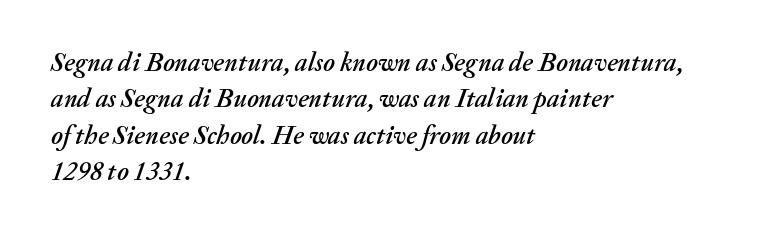
No word sits above an underline. The specimen reads as italic at a glance. Default kerning and tracking; the words read as compact shapes. Notice how descenders clear the ascenders below comfortably — that's standard leading. This rendering uses left alignment, leaving the right contour irregular.
